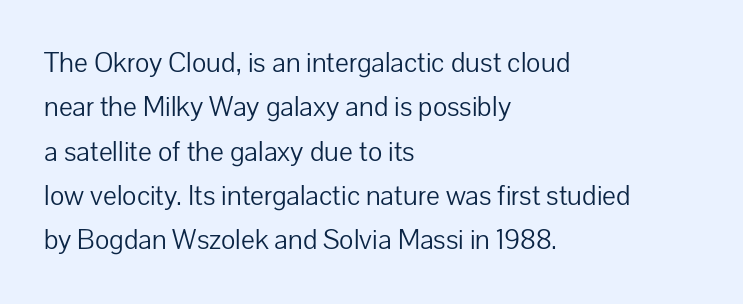
The image shows 29 px light sans-serif type, upright; set left-aligned, normal line spacing (1.53x), normal letter spacing, not underlined; low stroke contrast and a medium x-height.
